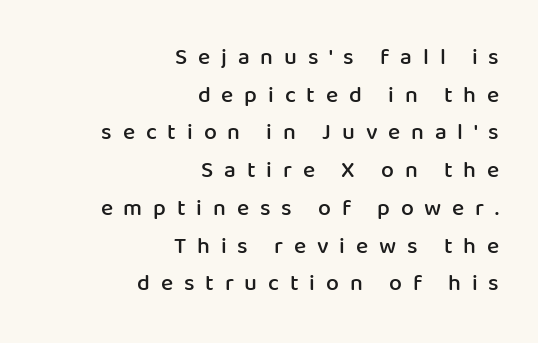
Q: Is the text bold? A: Semi-bold.
Q: Is the text italic (slanted)? A: No, it is upright.
Q: Is the text underlined? A: No.
Q: How is the paragraph aligned? A: Right-aligned.
Q: Is the spacing between letters normal or unusually wide? A: Unusually wide.
Q: Is the spacing between lines tight, normal or loose? A: Normal.
